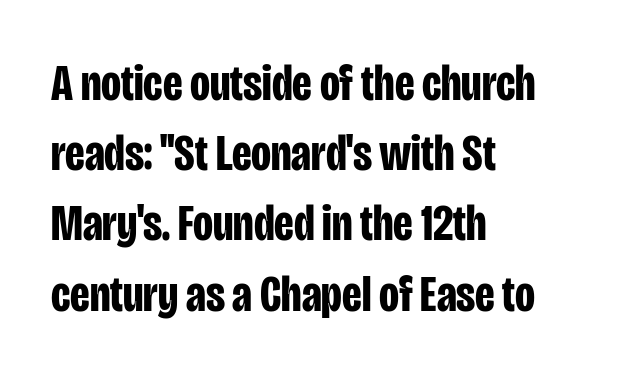
The image shows 52 px bold, condensed sans-serif type, upright; set left-aligned, normal line spacing (1.35x), normal letter spacing, not underlined; low stroke contrast and a large x-height.
